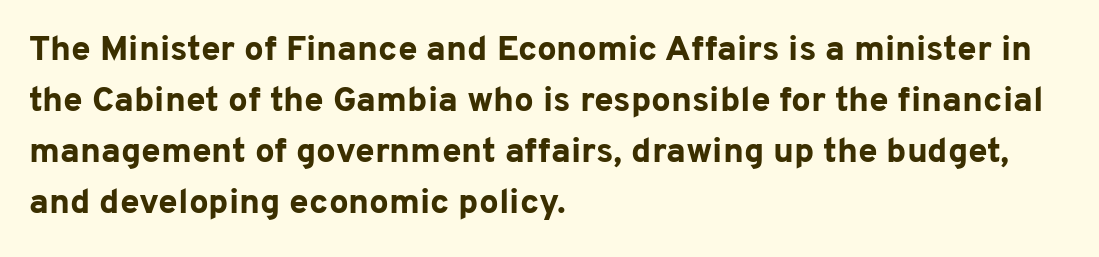
The image shows 35 px bold sans-serif type, upright; set left-aligned, normal line spacing (1.46x), normal letter spacing, not underlined; low stroke contrast and a medium x-height.
